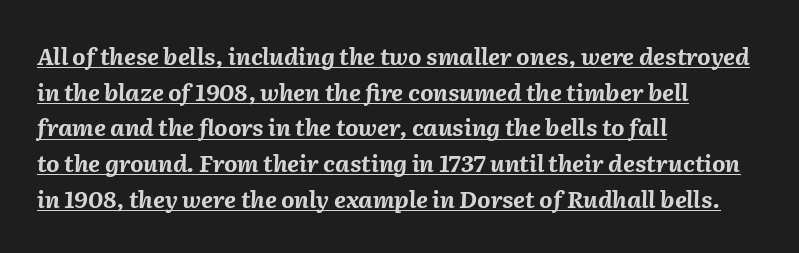
The image shows 23 px bold type, italic (leaning right); set left-aligned, normal line spacing (1.55x), normal letter spacing, underlined.
